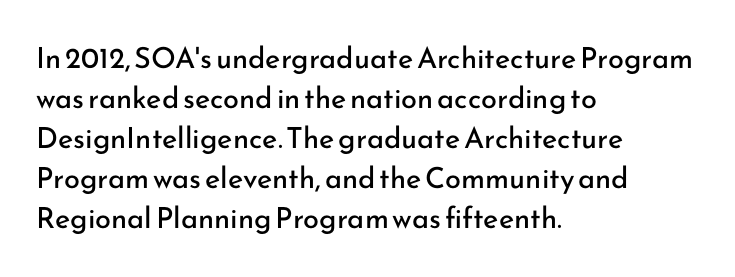
Proportional: the letters do not fall into vertical columns. These lines stack with their left ends in a neat column. The tracking reads as untouched default to a designer's eye. Notice how the stems are strictly vertical — no italics here.
